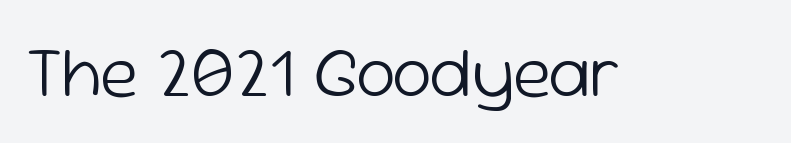
The image shows 71 px light sans-serif type, upright; set normal letter spacing, not underlined; low stroke contrast and a medium x-height.
